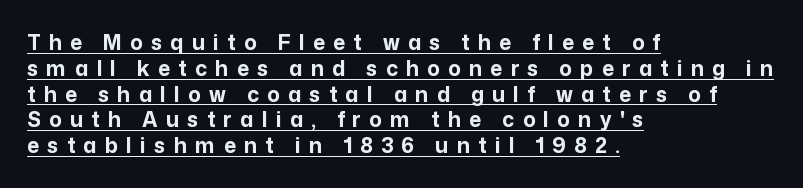
{"italic": "no", "bold": "yes", "underline": "yes", "align": "left", "line_spacing_ratio": 1.23, "letter_spacing": "wide", "letter_spacing_em": 0.39, "glyph_px": 21}
